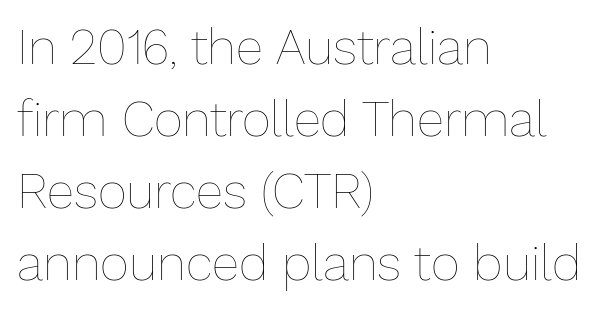
Look at the tracking — it's just the regular setting, nothing added. Notice how the stems are strictly vertical — no italics here. These lines stack with their left ends in a neat column. This block has exactly the height ordinary leading produces.
